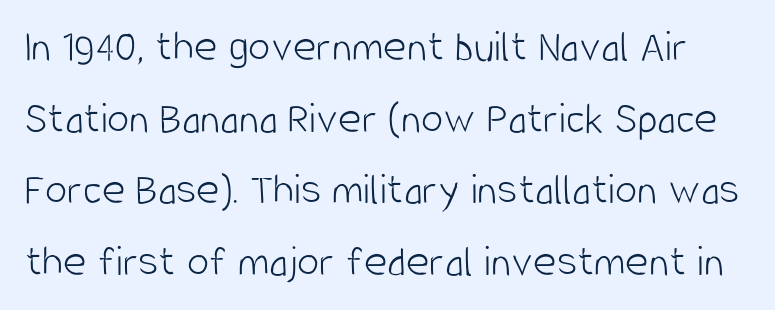
Tall strokes in this sample are plumb rather than angled. The letters sit at their default tracking, neither squeezed nor spread. You can tell from the bare stems that sans-serif type was used. Line spacing here is normal. Summary of weight: not heavy and not bold.
